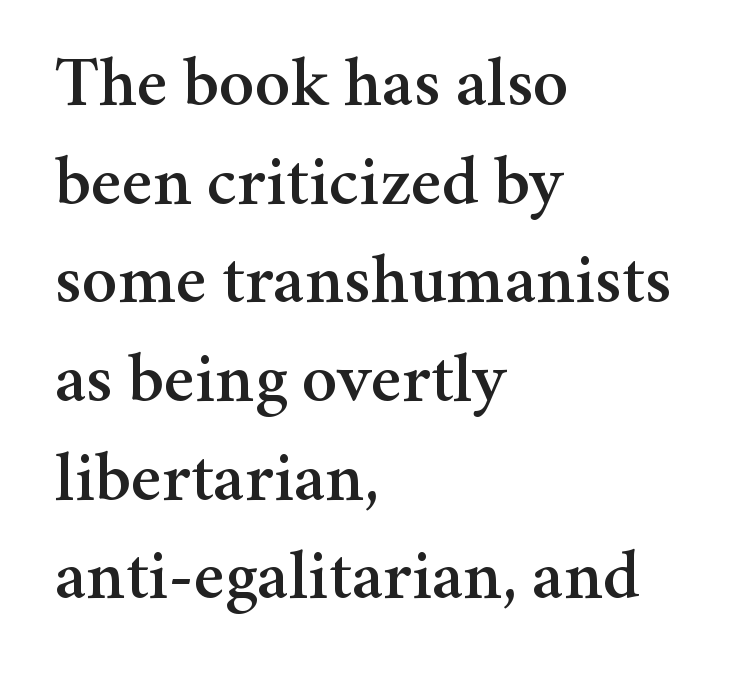
{"serif": "yes", "italic": "no", "width": "normal", "stroke_contrast": "medium", "x_height": "medium", "monospaced": "no", "underline": "no", "align": "left", "line_spacing": "normal", "line_spacing_ratio": 1.39, "letter_spacing": "normal", "letter_spacing_em": 0.0, "glyph_px": 71}
